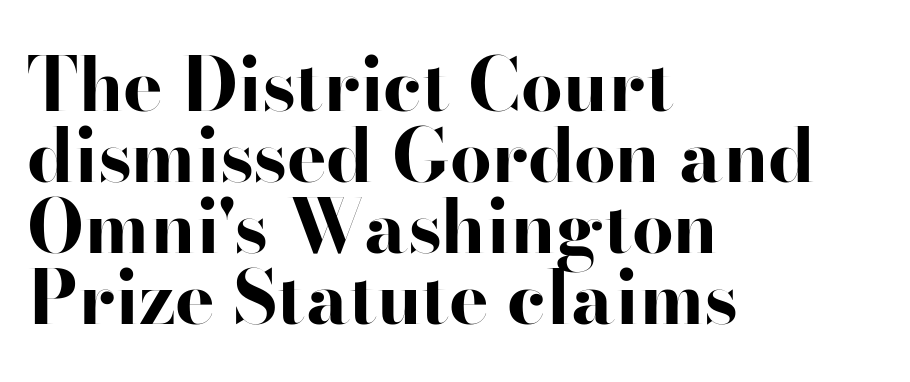
The image shows 74 px bold, wide sans-serif type, upright; set left-aligned, tight line spacing (0.96x), normal letter spacing, not underlined; high stroke contrast and a small x-height.
